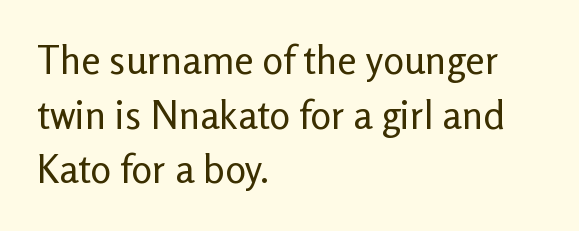
Q: Is the text bold? A: No.
Q: Is the text italic (slanted)? A: No, it is upright.
Q: Is the typeface a serif or a sans-serif typeface? A: Sans-serif.
Q: Is the text underlined? A: No.
Q: How is the paragraph aligned? A: Left-aligned.
Q: Is the spacing between letters normal or unusually wide? A: Normal.
Q: Is the spacing between lines tight, normal or loose? A: Normal.
Q: Width (condensed, normal, or wide)? A: Normal.
Q: Stroke contrast? A: Low.
Q: x-height? A: Medium.
Q: Monospaced? A: No.
